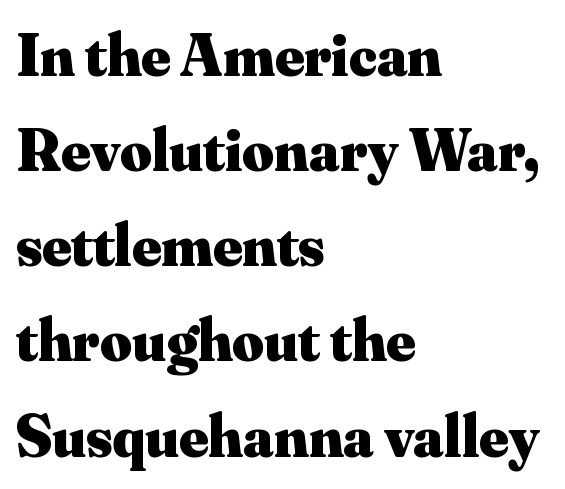
{"serif": "yes", "italic": "no", "bold": "yes", "weight": "heavy", "width": "normal", "stroke_contrast": "medium", "x_height": "small", "monospaced": "no", "underline": "no", "align": "left", "line_spacing": "normal", "line_spacing_ratio": 1.56, "letter_spacing": "normal", "letter_spacing_em": 0.0, "glyph_px": 61}
